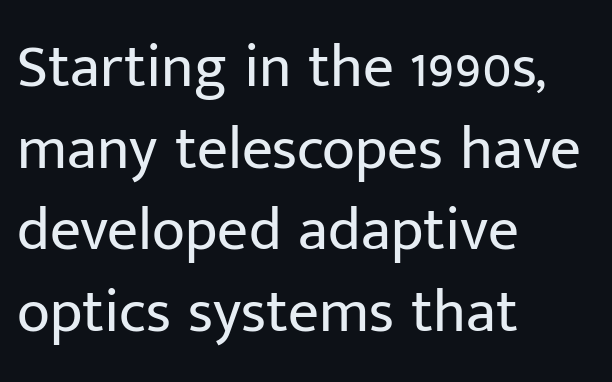
Q: Is the text bold? A: No.
Q: Is the text italic (slanted)? A: No, it is upright.
Q: Is the typeface a serif or a sans-serif typeface? A: Sans-serif.
Q: Is the text underlined? A: No.
Q: How is the paragraph aligned? A: Left-aligned.
Q: Is the spacing between letters normal or unusually wide? A: Normal.
Q: Is the spacing between lines tight, normal or loose? A: Normal.
Q: Width (condensed, normal, or wide)? A: Normal.
Q: Stroke contrast? A: Low.
Q: x-height? A: Medium.
Q: Monospaced? A: No.
